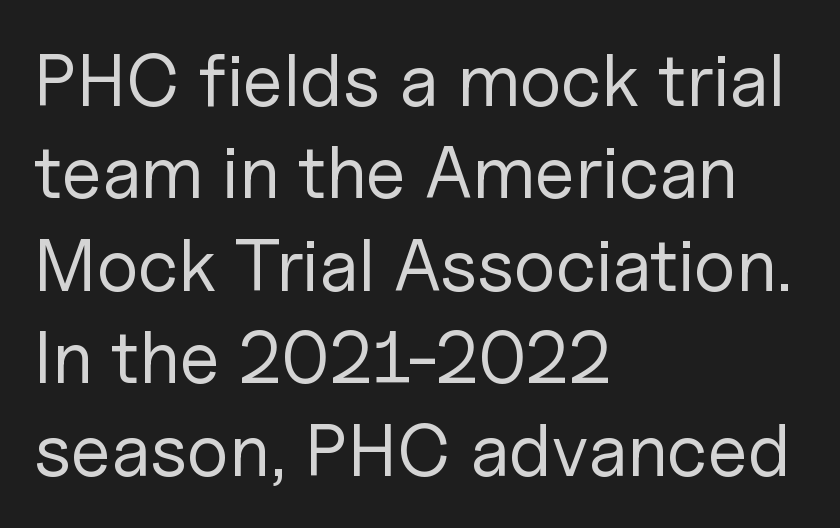
The image shows 74 px regular-weight sans-serif type, upright; set left-aligned, normal line spacing (1.25x), normal letter spacing, not underlined; low stroke contrast and a medium x-height.
